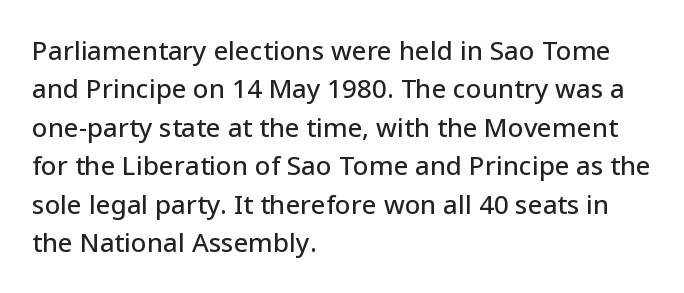
The image shows 26 px text type, upright; set left-aligned, normal line spacing (1.48x), normal letter spacing, not underlined.
